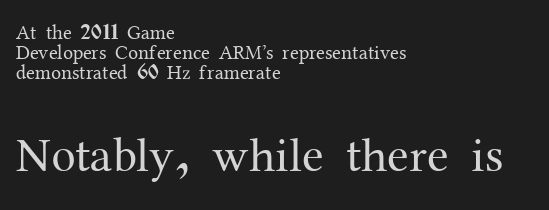
Scale increases going downward across the two blocks. Looks like regular typesetting: each glyph gets only the width it needs. The passage shown stacks its lines with hardly any gap. A bare baseline throughout the passage. Leftover space on each line is placed entirely after the last word.
